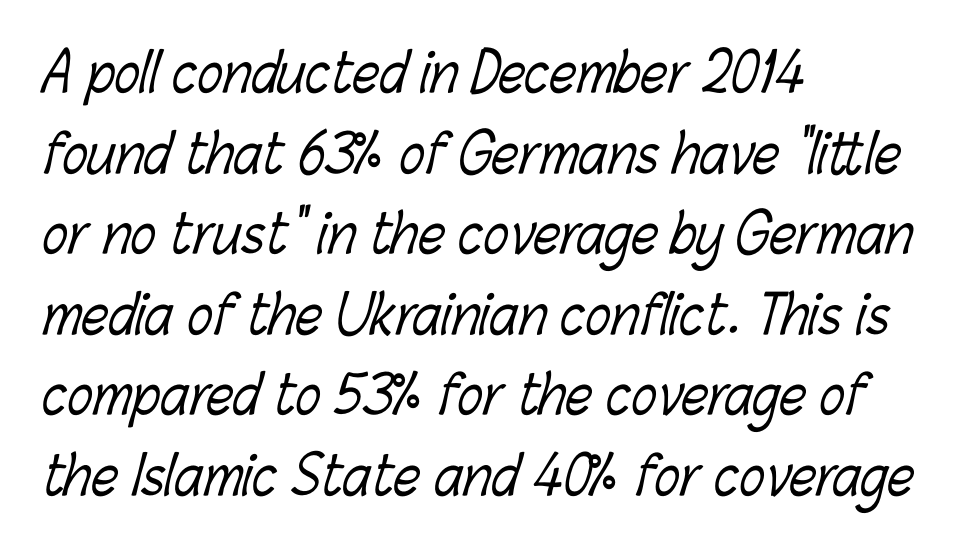
The image shows 53 px light, condensed type; set left-aligned, normal line spacing (1.52x), normal letter spacing, not underlined; low stroke contrast and a medium x-height.
